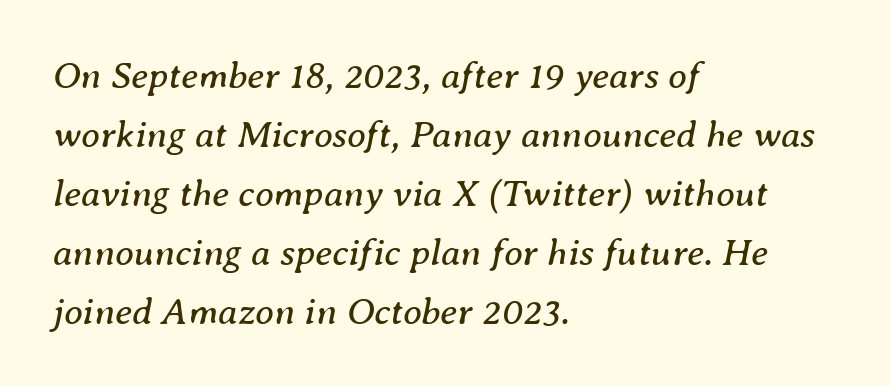
Q: Is the text bold? A: No.
Q: Is the text italic (slanted)? A: Yes, it leans right by about 8 degrees.
Q: Is the typeface a serif or a sans-serif typeface? A: Serif.
Q: Is the text underlined? A: No.
Q: How is the paragraph aligned? A: Left-aligned.
Q: Is the spacing between letters normal or unusually wide? A: Normal.
Q: Is the spacing between lines tight, normal or loose? A: Normal.
Q: Width (condensed, normal, or wide)? A: Normal.
Q: Stroke contrast? A: Medium.
Q: x-height? A: Medium.
Q: Monospaced? A: No.
